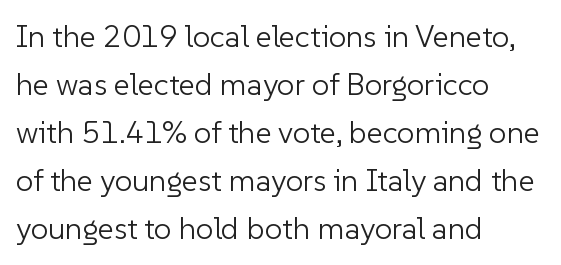
Posture: straight, roman, zero tilt. Is this a heavy cut? Hardly; it is regular or lighter. The passage shown is not underscored anywhere. The rows are spaced the way most documents space them. Spacing verdict: proportional, widths tailored to each character. How are the letters spaced? Ordinarily, with no added tracking.
